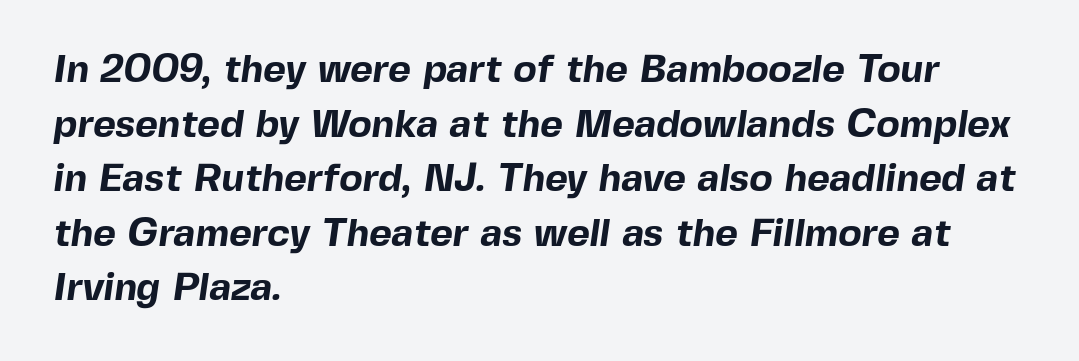
Q: Is the text bold? A: Yes.
Q: Is the typeface a serif or a sans-serif typeface? A: Sans-serif.
Q: Is the text underlined? A: No.
Q: How is the paragraph aligned? A: Left-aligned.
Q: Is the spacing between letters normal or unusually wide? A: Normal.
Q: Is the spacing between lines tight, normal or loose? A: Normal.
Q: Width (condensed, normal, or wide)? A: Normal.
Q: x-height? A: Medium.
Q: Monospaced? A: No.
